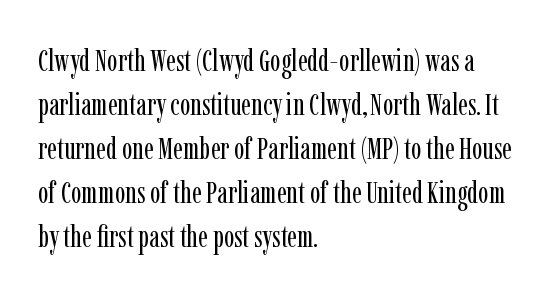
{"serif": "yes", "italic": "no", "bold": "no", "weight": "regular", "width": "condensed", "stroke_contrast": "low", "x_height": "medium", "monospaced": "no", "underline": "no", "align": "left", "line_spacing": "normal", "line_spacing_ratio": 1.42, "letter_spacing": "normal", "letter_spacing_em": 0.0, "glyph_px": 31}
